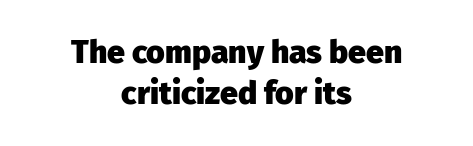
The image shows 32 px heavy sans-serif type, upright; set centered, normal line spacing (1.28x), normal letter spacing, not underlined; low stroke contrast and a medium x-height.
